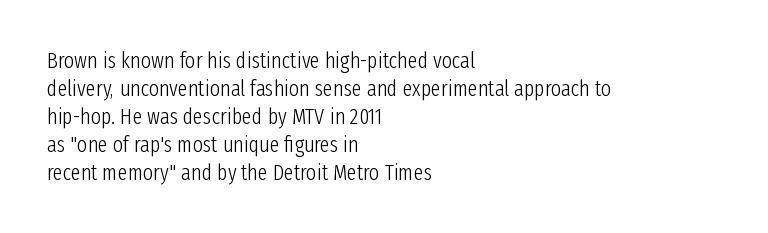
Q: Is the text bold? A: No.
Q: Is the text italic (slanted)? A: No, it is upright.
Q: Is the text underlined? A: No.
Q: How is the paragraph aligned? A: Left-aligned.
Q: Is the spacing between letters normal or unusually wide? A: Normal.
Q: Is the spacing between lines tight, normal or loose? A: Normal.
